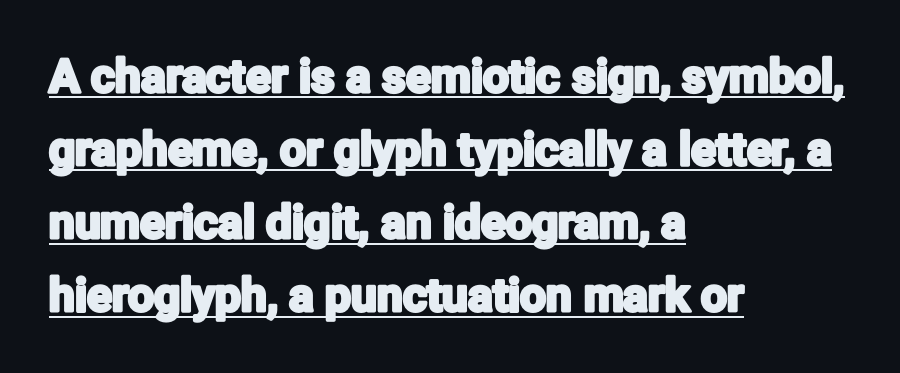
The image shows 46 px condensed sans-serif type, upright; set left-aligned, normal line spacing (1.59x), normal letter spacing, underlined; low stroke contrast and a medium x-height.
